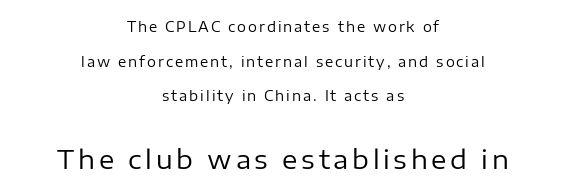
The block sitting lower on the canvas is the one with enlarged characters. Summary of weight: not heavy and not bold. A student would call this center alignment; a typographer would say set centered. The designer dialed line spacing up above the default.
